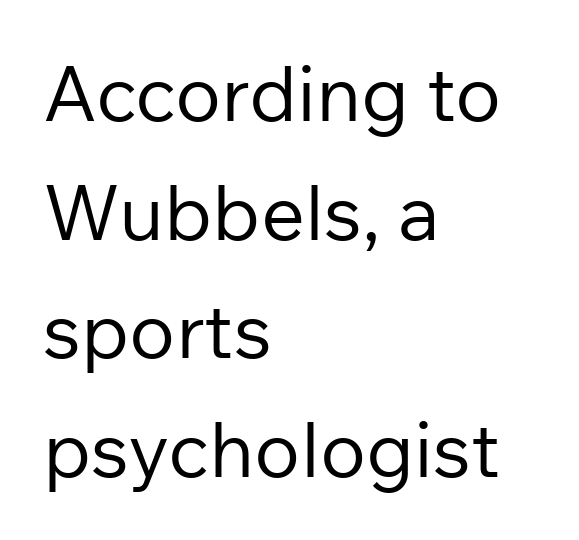
Q: Is the text bold? A: No.
Q: Is the text italic (slanted)? A: No, it is upright.
Q: Is the typeface a serif or a sans-serif typeface? A: Sans-serif.
Q: Is the text underlined? A: No.
Q: How is the paragraph aligned? A: Left-aligned.
Q: Is the spacing between letters normal or unusually wide? A: Normal.
Q: Is the spacing between lines tight, normal or loose? A: Normal.
Q: Width (condensed, normal, or wide)? A: Normal.
Q: Stroke contrast? A: Low.
Q: x-height? A: Medium.
Q: Monospaced? A: No.
